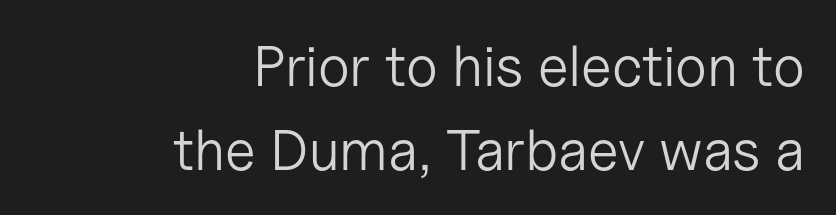
The designer went with a sans here, leaving each stem footless. Successive baselines arrive at the customary interval. Only glyphs here, with clear space below each row. No extra tracking has been applied to these lines. A flush-right, rag-left setting is used for this passage.
